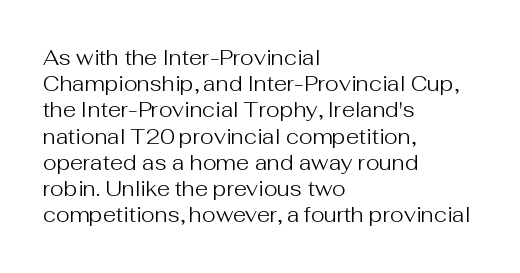
Does extra space separate the letters? No, they use regular spacing. Layout note: lines flush left. The area under the type is left untouched. This reads as an unemphasized weight, regular at the heaviest. This is roman type, the default non-slanted kind. Vertical spacing — default.
